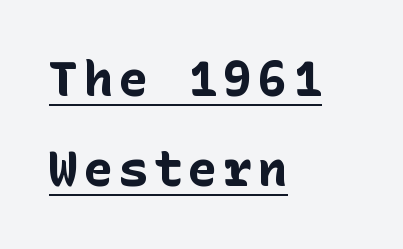
The image shows 49 px bold sans-serif type, upright; set left-aligned, line spacing 1.84x, underlined; low stroke contrast and a medium x-height.
